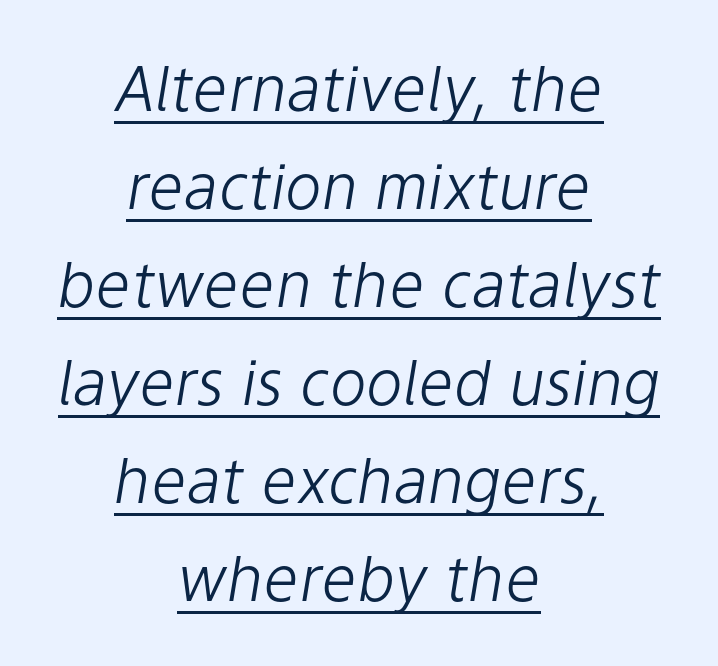
Q: Is the text bold? A: No.
Q: Is the text italic (slanted)? A: Yes, it leans right by about 9 degrees.
Q: Is the text underlined? A: Yes.
Q: How is the paragraph aligned? A: Centered.
Q: Is the spacing between letters normal or unusually wide? A: Normal.
Q: Is the spacing between lines tight, normal or loose? A: Normal.
Q: Width (condensed, normal, or wide)? A: Normal.
Q: Stroke contrast? A: Low.
Q: x-height? A: Medium.
Q: Monospaced? A: No.
